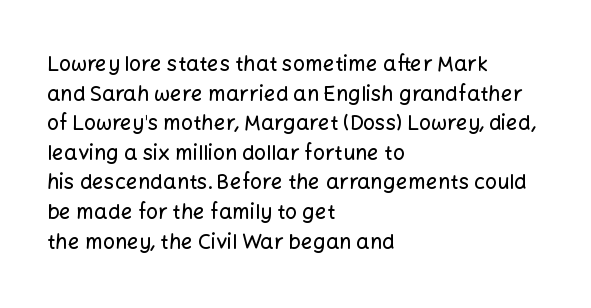
Q: Is the text italic (slanted)? A: No, it is upright.
Q: Is the text underlined? A: No.
Q: How is the paragraph aligned? A: Left-aligned.
Q: Is the spacing between letters normal or unusually wide? A: Normal.
Q: Is the spacing between lines tight, normal or loose? A: Normal.
